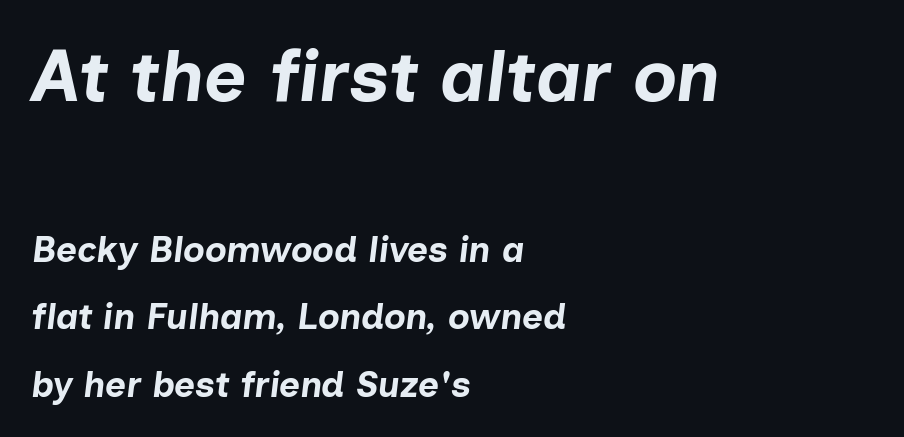
Q: Is the text bold? A: Yes.
Q: Is the text italic (slanted)? A: Yes, it leans right by about 7 degrees.
Q: Is the text underlined? A: No.
Q: How is the paragraph aligned? A: Left-aligned.
Q: Is the spacing between letters normal or unusually wide? A: Normal.
Q: Which block of text is set in a larger size, the first (top) or the second (bottom)? A: The first (top) one.
Q: Width (condensed, normal, or wide)? A: Normal.
Q: Stroke contrast? A: Low.
Q: x-height? A: Medium.
Q: Monospaced? A: No.
